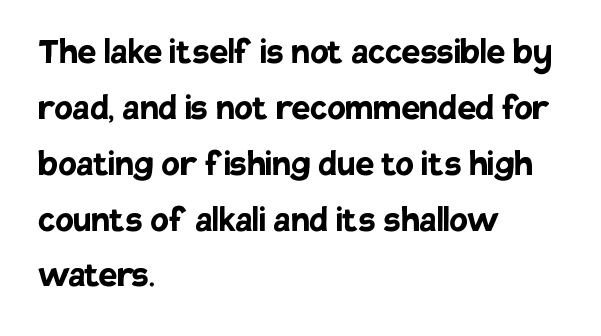
No italicization has been applied; the sample stays upright. Note: no serifs on the glyphs. Short note: letters normally spaced. Each glyph is drawn with heavy, bold strokes.
